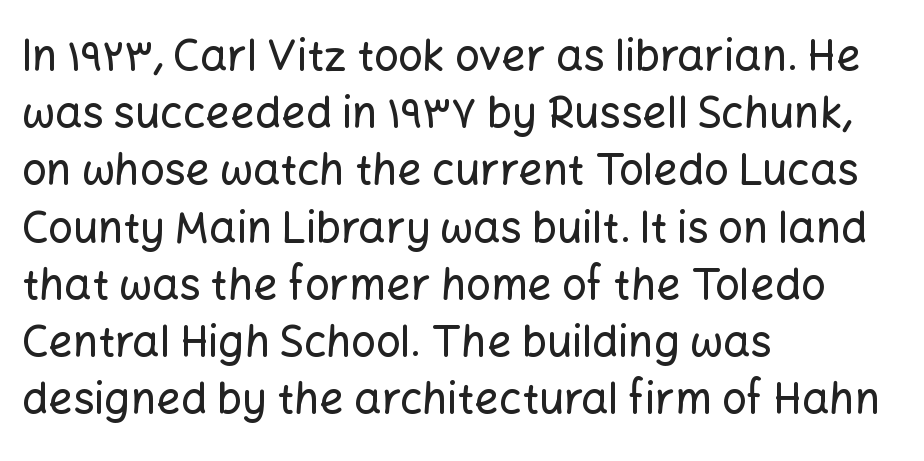
Q: Is the text italic (slanted)? A: No, it is upright.
Q: Is the typeface a serif or a sans-serif typeface? A: Sans-serif.
Q: Is the text underlined? A: No.
Q: How is the paragraph aligned? A: Left-aligned.
Q: Is the spacing between letters normal or unusually wide? A: Normal.
Q: Is the spacing between lines tight, normal or loose? A: Normal.
Q: Width (condensed, normal, or wide)? A: Normal.
Q: Stroke contrast? A: Low.
Q: x-height? A: Medium.
Q: Monospaced? A: No.
